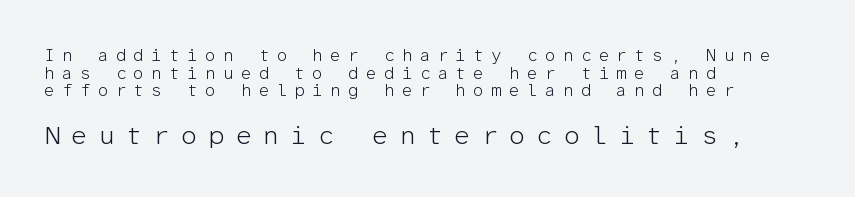
The image shows 26 px text type, upright; set left-aligned, tight line spacing (1.04x), unusually wide letter spacing (+0.42 em), not underlined; the second (bottom) block is 1.53x larger.
